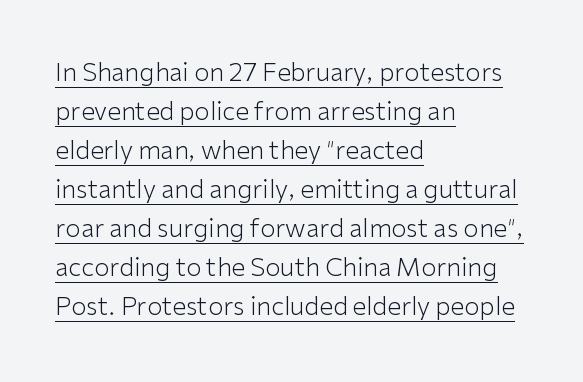
Letters have the restrained weight of plain body copy at most. In designer terms, the underline attribute is active on this setting. Compared with typical paragraphs, the rows here are spaced about the same. The typography opts for an upright posture over an oblique one.
